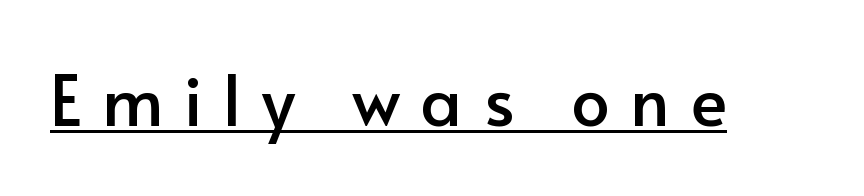
Note: no serifs on the glyphs. Has an underline been added? It has. The rendering uses natural spacing where letterforms have individual widths. Glyph-to-glyph distance is far greater than everyday printed text. Do the letters lean? They stand straight.
